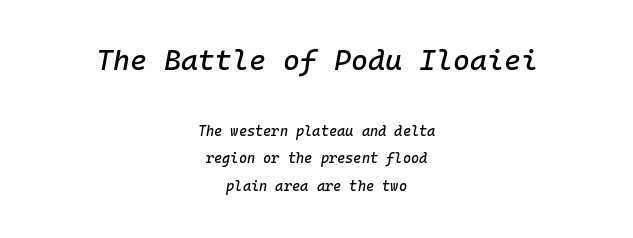
The image shows 29 px text type, italic (leaning right), monospaced; set centered, loose line spacing (1.96x), normal letter spacing, not underlined; the first (top) block is 2.07x larger; low stroke contrast and a medium x-height.
